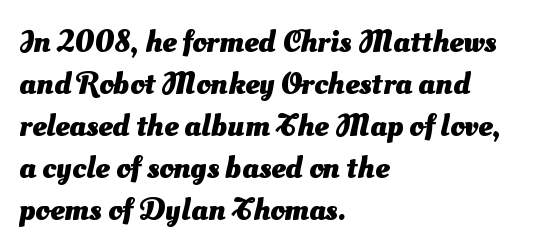
This sample has the flowing, uneven cadence of proportional lettering. The passage shown is emphatically bold. This rendering features lettering with no underline. Baseline-to-baseline distance is the conventional proportion of letter height. A typesetter would call this zero additional tracking.
